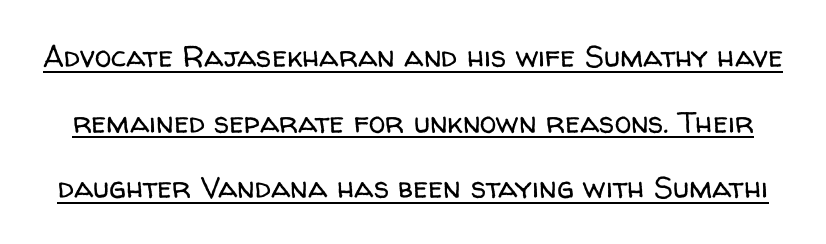
The face used here appears with an underline applied. The line-height multiplier appears high, well above default. Students, note that the glyphs here touch the page at normal intervals. The face used here is a sans, in the tradition of grotesques and geometrics.
